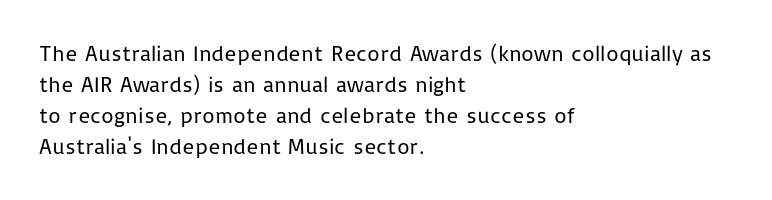
The image shows 22 px text type, upright; set left-aligned, normal line spacing (1.41x), normal letter spacing, not underlined.
